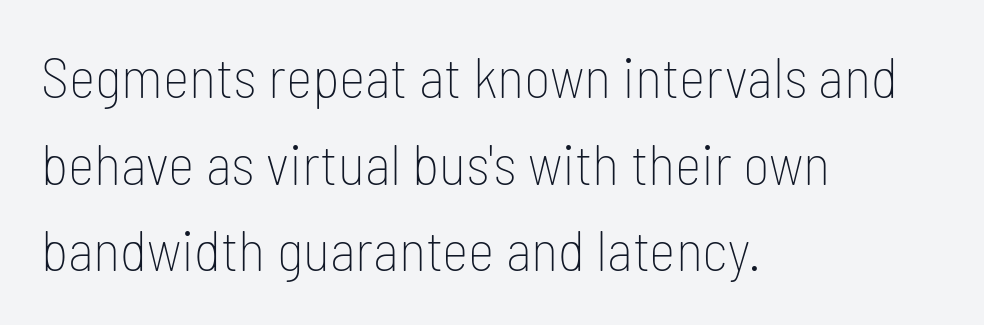
{"serif": "no", "italic": "no", "bold": "no", "weight": "thin", "width": "condensed", "stroke_contrast": "low", "x_height": "medium", "monospaced": "no", "underline": "no", "align": "left", "line_spacing": "normal", "line_spacing_ratio": 1.52, "letter_spacing": "normal", "letter_spacing_em": 0.0, "glyph_px": 57}
